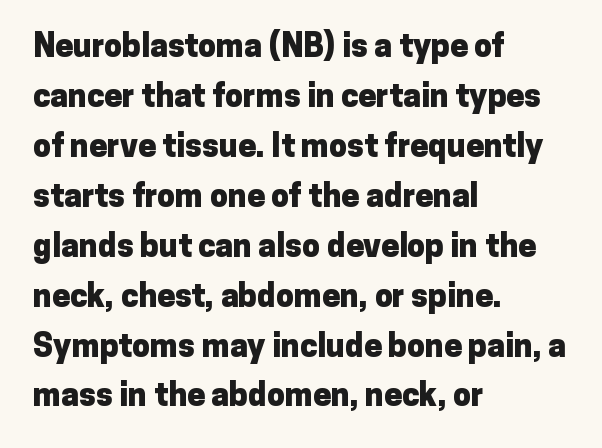
Q: Is the text bold? A: Yes.
Q: Is the text italic (slanted)? A: No, it is upright.
Q: Is the typeface a serif or a sans-serif typeface? A: Sans-serif.
Q: Is the text underlined? A: No.
Q: How is the paragraph aligned? A: Left-aligned.
Q: Is the spacing between letters normal or unusually wide? A: Normal.
Q: Is the spacing between lines tight, normal or loose? A: Normal.
Q: Width (condensed, normal, or wide)? A: Normal.
Q: Stroke contrast? A: Low.
Q: x-height? A: Medium.
Q: Monospaced? A: No.
